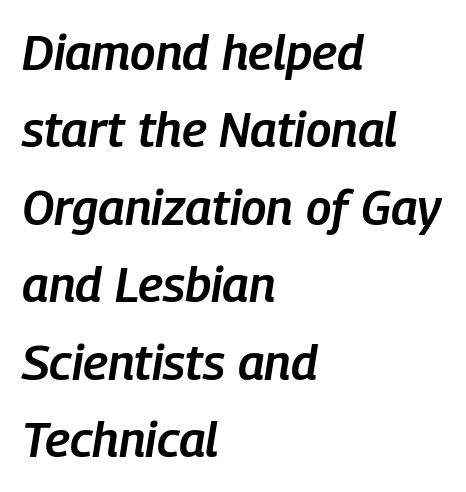
The image shows 49 px semibold, condensed type, italic (leaning right); set left-aligned, normal line spacing (1.58x), normal letter spacing, not underlined; low stroke contrast and a medium x-height.
